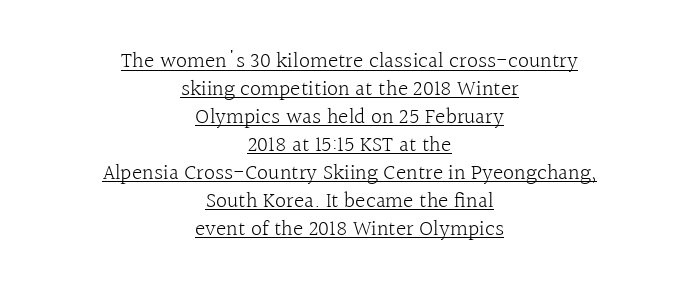
The leading is moderate, giving the passage an even texture. Stroke thickness stays within the range of a standard reading face or lighter. Posture: upright roman. This sample carries an underscore along the baseline area.
